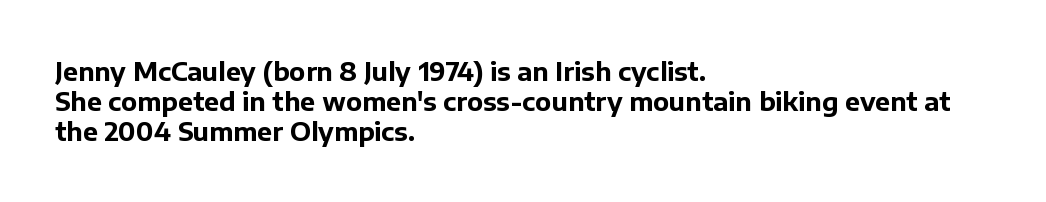
Q: Is the text bold? A: Yes.
Q: Is the text italic (slanted)? A: No, it is upright.
Q: Is the text underlined? A: No.
Q: How is the paragraph aligned? A: Left-aligned.
Q: Is the spacing between letters normal or unusually wide? A: Normal.
